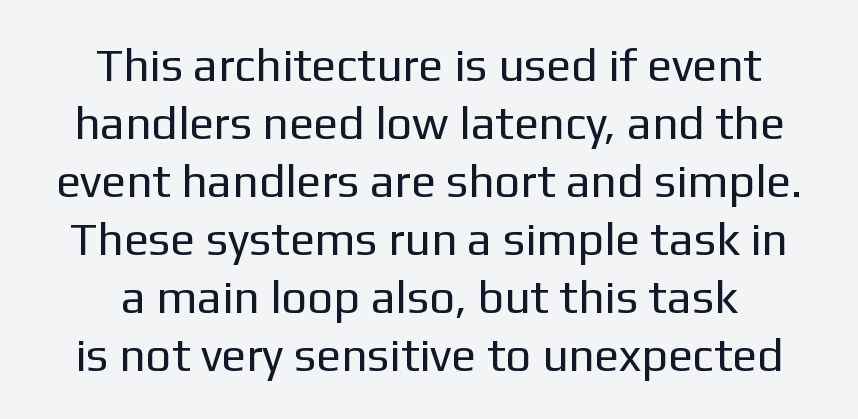
Do the characters align in a grid? No, the font is proportional. A light-to-regular cut is what we see here. Honestly, the letter spacing is just normal — you wouldn't notice it. Is there any slant? The stems are plumb. The designer went with a sans here, leaving each stem footless.
